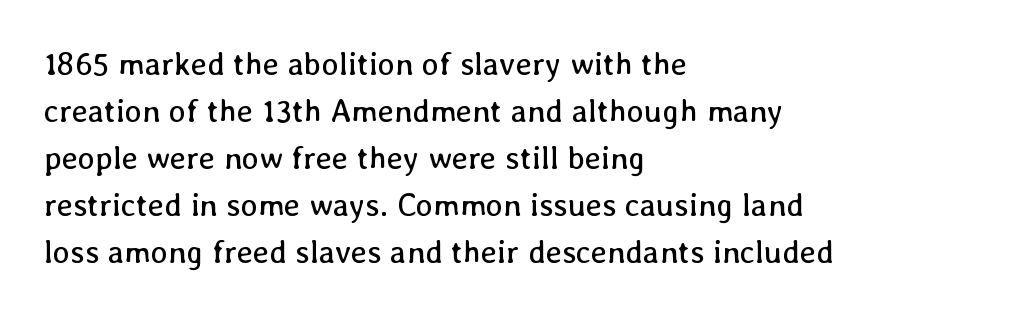
The image shows 32 px regular-weight type, upright; set left-aligned, normal line spacing (1.47x), normal letter spacing, not underlined; low stroke contrast and a medium x-height.
